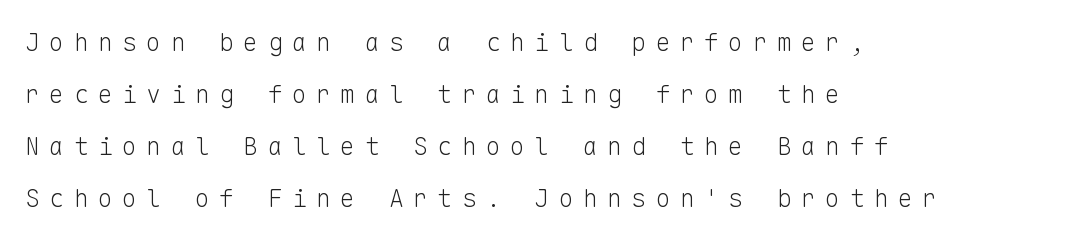
If you measured baseline to baseline, you'd find a long distance. The font's upright variant was chosen for this text. No heavy texture on the line: the type isn't bold. The face used here is rendered with a markedly widened letterfit. The lines in this sample share a left origin and differ only in where they stop. Any mark beneath the type? The region is blank.
